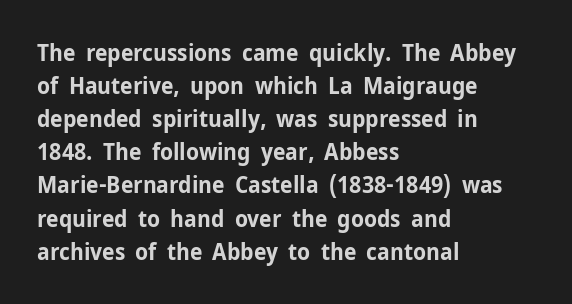
Q: Is the text bold? A: Yes.
Q: Is the text italic (slanted)? A: No, it is upright.
Q: Is the text underlined? A: No.
Q: How is the paragraph aligned? A: Left-aligned.
Q: Is the spacing between letters normal or unusually wide? A: Normal.
Q: Is the spacing between lines tight, normal or loose? A: Normal.
